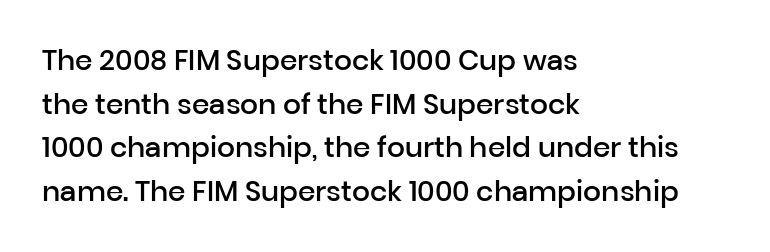
{"serif": "no", "italic": "no", "bold": "semi", "weight": "semibold", "width": "normal", "stroke_contrast": "low", "x_height": "medium", "monospaced": "no", "underline": "no", "align": "left", "line_spacing": "normal", "line_spacing_ratio": 1.56, "letter_spacing": "normal", "letter_spacing_em": 0.0, "glyph_px": 28}
